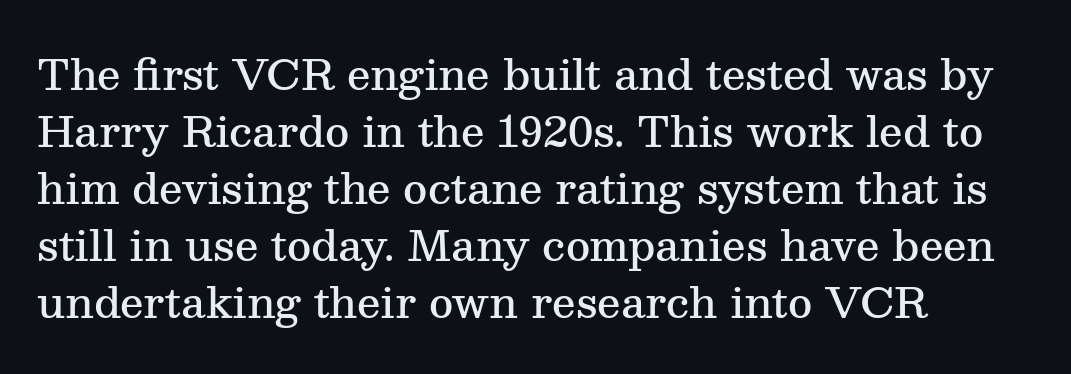
Q: Is the text bold? A: Semi-bold.
Q: Is the text italic (slanted)? A: No, it is upright.
Q: Is the typeface a serif or a sans-serif typeface? A: Serif.
Q: Is the text underlined? A: No.
Q: How is the paragraph aligned? A: Left-aligned.
Q: Is the spacing between letters normal or unusually wide? A: Normal.
Q: Is the spacing between lines tight, normal or loose? A: Normal.
Q: Width (condensed, normal, or wide)? A: Normal.
Q: Stroke contrast? A: Medium.
Q: x-height? A: Medium.
Q: Monospaced? A: No.
